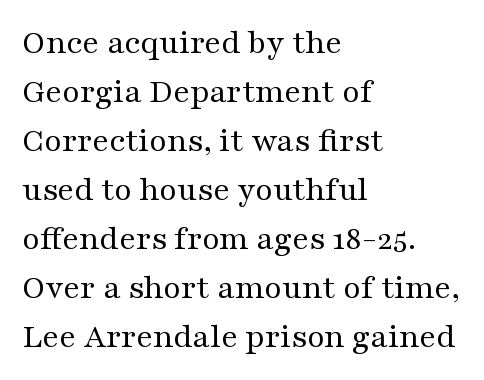
{"serif": "yes", "italic": "no", "bold": "no", "weight": "regular", "width": "wide", "stroke_contrast": "medium", "x_height": "medium", "monospaced": "no", "underline": "no", "align": "left", "line_spacing": "normal", "line_spacing_ratio": 1.44, "letter_spacing": "normal", "letter_spacing_em": 0.0, "glyph_px": 34}
